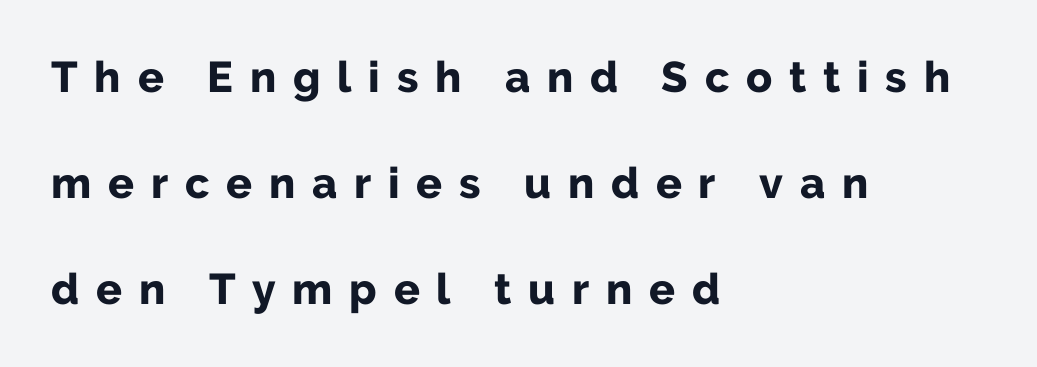
Q: Is the text bold? A: Yes.
Q: Is the text italic (slanted)? A: No, it is upright.
Q: Is the typeface a serif or a sans-serif typeface? A: Sans-serif.
Q: Is the text underlined? A: No.
Q: How is the paragraph aligned? A: Left-aligned.
Q: Is the spacing between letters normal or unusually wide? A: Unusually wide.
Q: Is the spacing between lines tight, normal or loose? A: Loose.
Q: Width (condensed, normal, or wide)? A: Normal.
Q: Stroke contrast? A: Low.
Q: x-height? A: Medium.
Q: Monospaced? A: No.
